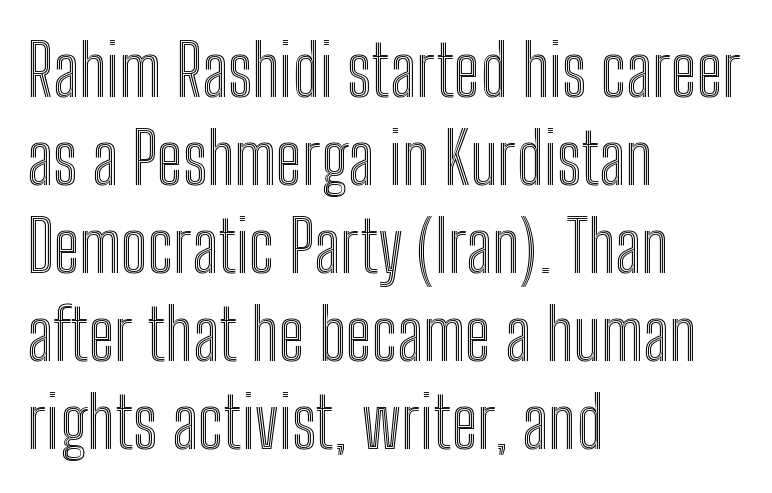
The image shows 71 px condensed type, upright; set left-aligned, line spacing 1.24x, normal letter spacing, not underlined; a medium x-height.
